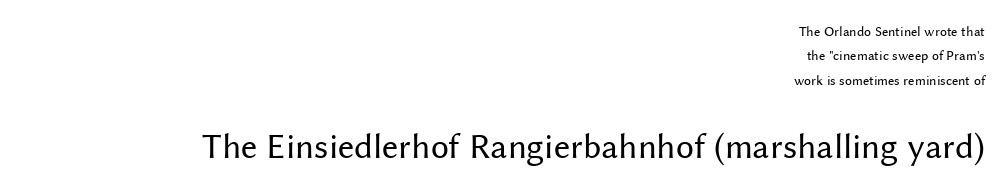
The image shows 36 px regular-weight sans-serif type, upright; set right-aligned, line spacing 1.74x, normal letter spacing, not underlined; the second (bottom) block is 2.57x larger; medium stroke contrast and a medium x-height.
